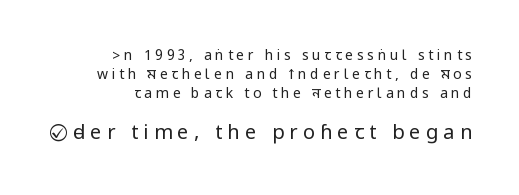
{"italic": "no", "bold": "no", "underline": "no", "align": "right", "line_spacing": "normal", "line_spacing_ratio": 1.35, "letter_spacing": "wide", "letter_spacing_em": 0.26, "larger_block": "second", "size_ratio": 1.43, "glyph_px": 20}
